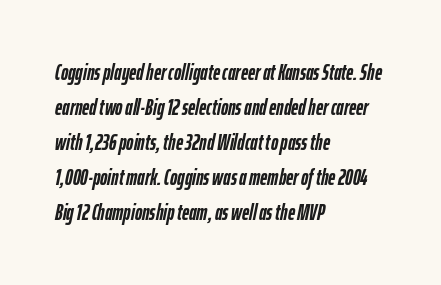
The image shows 22 px bold type, italic (leaning right); set left-aligned, normal line spacing (1.59x), normal letter spacing, not underlined.
